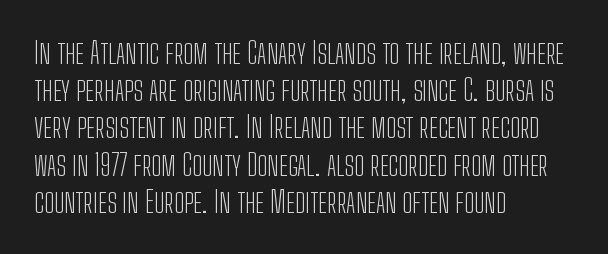
Q: Is the text bold? A: No.
Q: Is the text italic (slanted)? A: No, it is upright.
Q: Is the typeface a serif or a sans-serif typeface? A: Sans-serif.
Q: Is the text underlined? A: No.
Q: How is the paragraph aligned? A: Left-aligned.
Q: Is the spacing between letters normal or unusually wide? A: Normal.
Q: Width (condensed, normal, or wide)? A: Condensed.
Q: Stroke contrast? A: Low.
Q: x-height? A: Medium.
Q: Monospaced? A: No.
